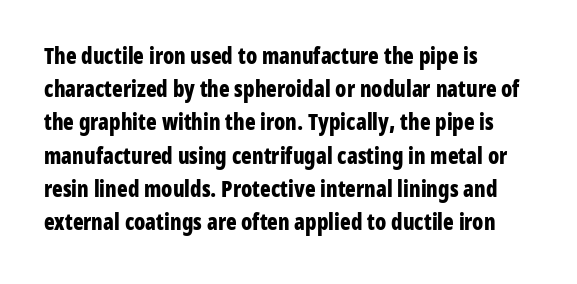
Q: Is the text bold? A: Yes.
Q: Is the text italic (slanted)? A: No, it is upright.
Q: Is the text underlined? A: No.
Q: How is the paragraph aligned? A: Left-aligned.
Q: Is the spacing between letters normal or unusually wide? A: Normal.
Q: Is the spacing between lines tight, normal or loose? A: Normal.
